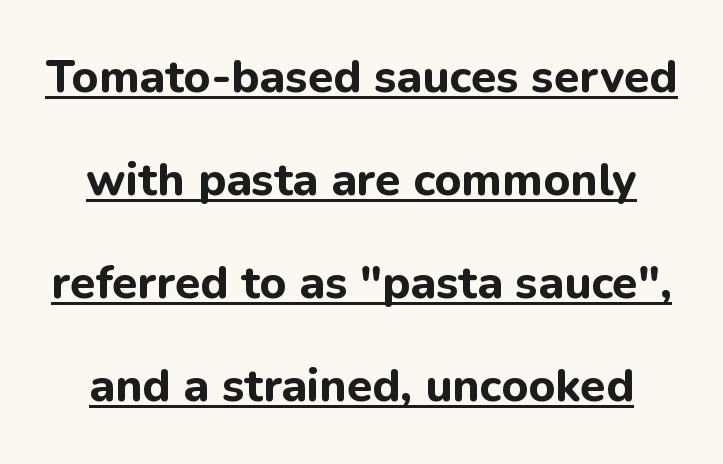
The image shows 46 px bold sans-serif type, upright; set loose line spacing (2.24x), normal letter spacing, underlined; low stroke contrast and a medium x-height.
